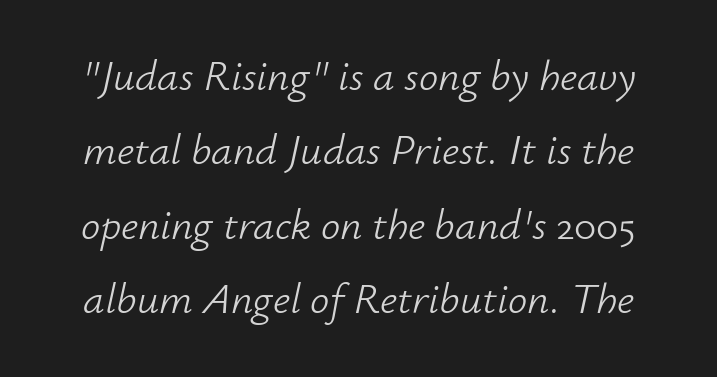
{"italic": "yes", "lean": "right", "slant_degrees": 12, "bold": "no", "weight": "light", "width": "normal", "stroke_contrast": "low", "x_height": "small", "monospaced": "no", "underline": "no", "line_spacing_ratio": 1.73, "letter_spacing": "normal", "letter_spacing_em": 0.0, "glyph_px": 43}
